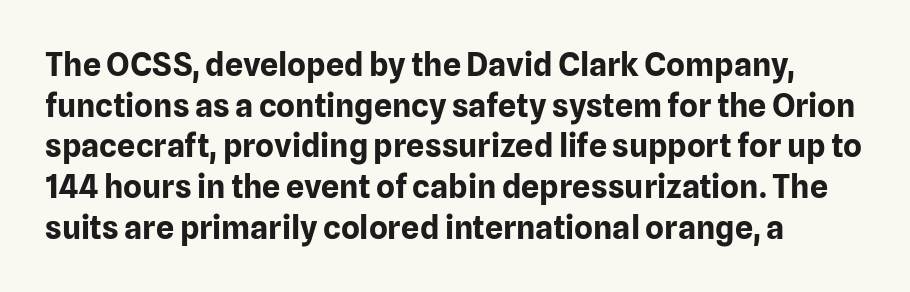
The image shows 32 px bold sans-serif type, upright; set normal line spacing (1.27x), normal letter spacing, not underlined; low stroke contrast and a medium x-height.
